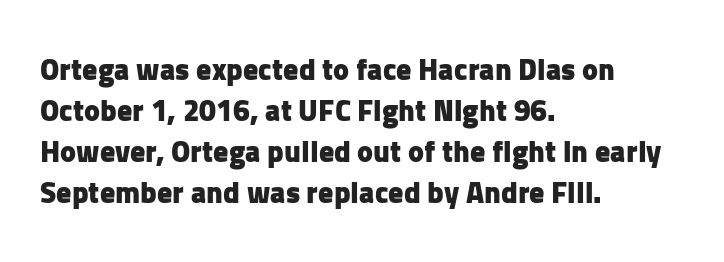
The image shows 30 px heavy sans-serif type, upright; set left-aligned, normal line spacing (1.37x), normal letter spacing, not underlined; low stroke contrast and a medium x-height.
